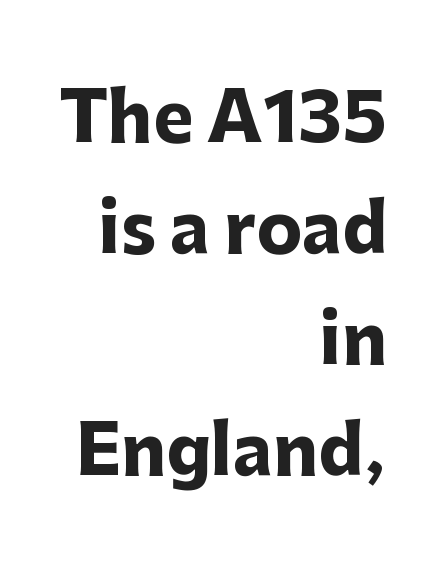
Rule under the text: the space is simply empty. The face used here is rendered with its standard letterfit. The font is running at its bold setting. Italic: no, the glyphs are upright roman.
